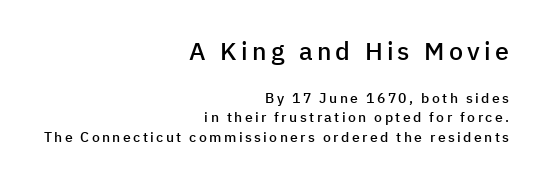
Q: Is the text bold? A: Semi-bold.
Q: Is the text italic (slanted)? A: No, it is upright.
Q: Is the text underlined? A: No.
Q: How is the paragraph aligned? A: Right-aligned.
Q: Is the spacing between lines tight, normal or loose? A: Normal.
Q: Which block of text is set in a larger size, the first (top) or the second (bottom)? A: The first (top) one.
